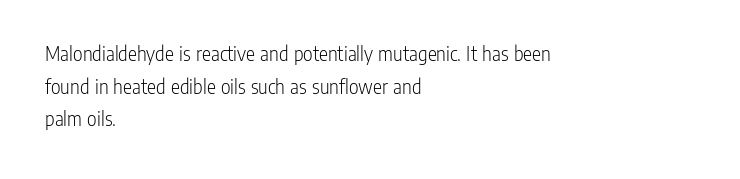
The image shows 21 px text type, upright; set left-aligned, normal line spacing (1.55x), normal letter spacing, not underlined.
